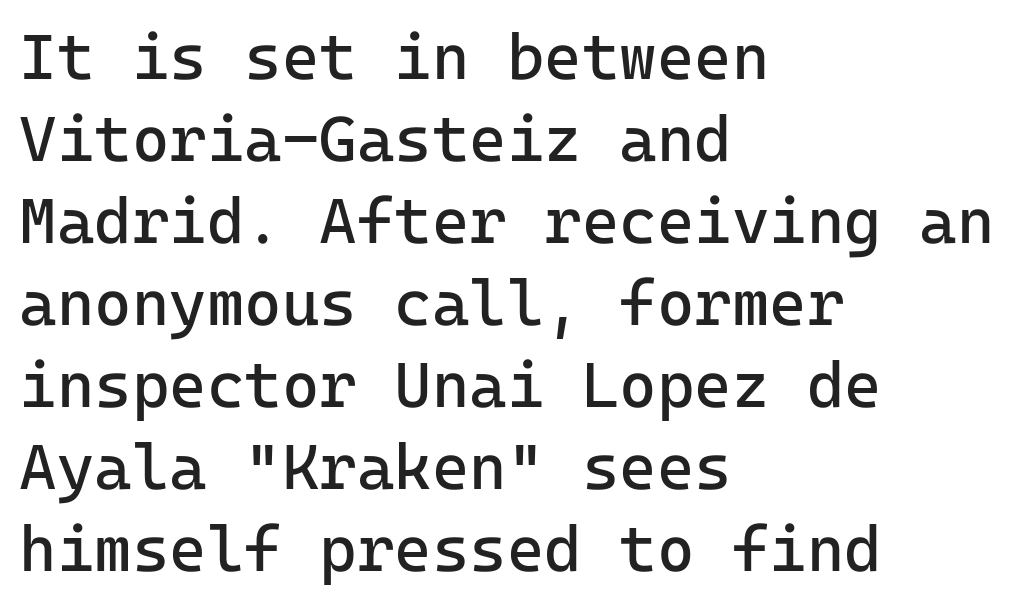
The image shows 64 px regular-weight sans-serif type, upright; set left-aligned, normal line spacing (1.28x), normal letter spacing, not underlined; low stroke contrast and a medium x-height.
